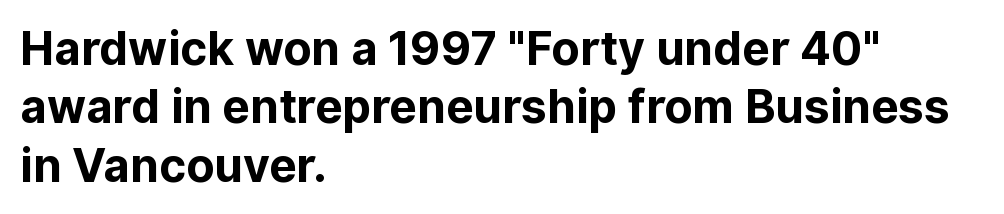
The image shows 46 px bold sans-serif type, upright; set left-aligned, normal line spacing (1.27x), normal letter spacing, not underlined; low stroke contrast and a medium x-height.
